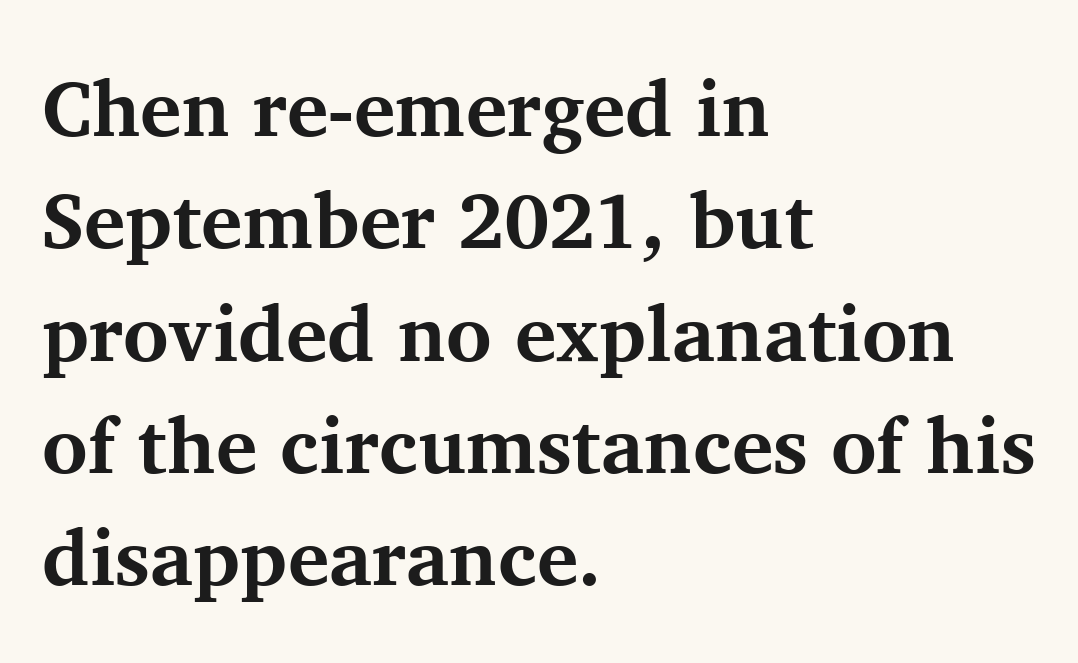
The image shows 78 px bold serif type, upright; set left-aligned, normal line spacing (1.44x), normal letter spacing, not underlined; medium stroke contrast and a medium x-height.
